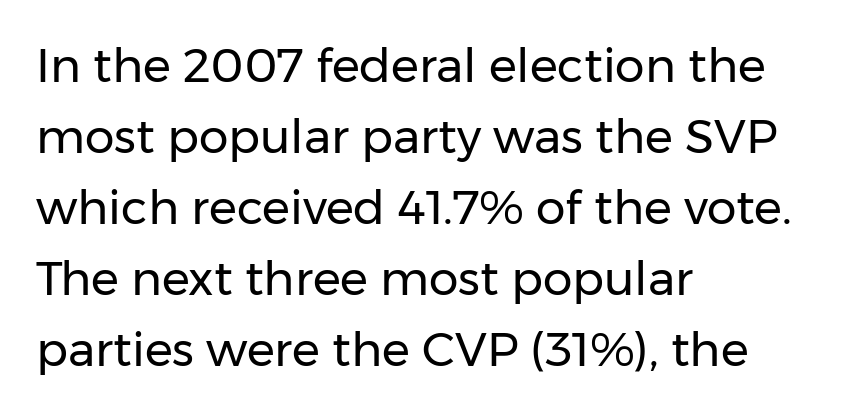
Q: Is the text bold? A: No.
Q: Is the text italic (slanted)? A: No, it is upright.
Q: Is the typeface a serif or a sans-serif typeface? A: Sans-serif.
Q: Is the text underlined? A: No.
Q: How is the paragraph aligned? A: Left-aligned.
Q: Is the spacing between letters normal or unusually wide? A: Normal.
Q: Is the spacing between lines tight, normal or loose? A: Normal.
Q: Width (condensed, normal, or wide)? A: Normal.
Q: Stroke contrast? A: Low.
Q: x-height? A: Medium.
Q: Monospaced? A: No.
